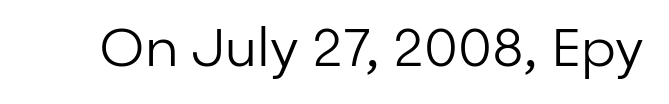
Q: Is the text bold? A: No.
Q: Is the text italic (slanted)? A: No, it is upright.
Q: Is the typeface a serif or a sans-serif typeface? A: Sans-serif.
Q: Is the text underlined? A: No.
Q: Is the spacing between letters normal or unusually wide? A: Normal.
Q: Width (condensed, normal, or wide)? A: Normal.
Q: Stroke contrast? A: Low.
Q: x-height? A: Medium.
Q: Monospaced? A: No.
